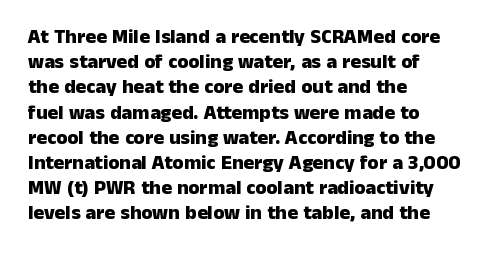
Q: Is the text bold? A: Yes.
Q: Is the text italic (slanted)? A: No, it is upright.
Q: Is the text underlined? A: No.
Q: How is the paragraph aligned? A: Left-aligned.
Q: Is the spacing between letters normal or unusually wide? A: Normal.
Q: Is the spacing between lines tight, normal or loose? A: Normal.
